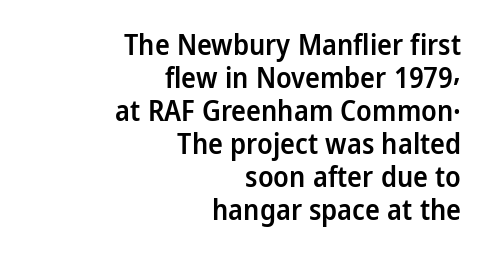
Q: Is the text bold? A: Semi-bold.
Q: Is the text italic (slanted)? A: No, it is upright.
Q: Is the typeface a serif or a sans-serif typeface? A: Sans-serif.
Q: Is the text underlined? A: No.
Q: How is the paragraph aligned? A: Right-aligned.
Q: Is the spacing between letters normal or unusually wide? A: Normal.
Q: Width (condensed, normal, or wide)? A: Normal.
Q: Stroke contrast? A: Low.
Q: x-height? A: Medium.
Q: Monospaced? A: No.
